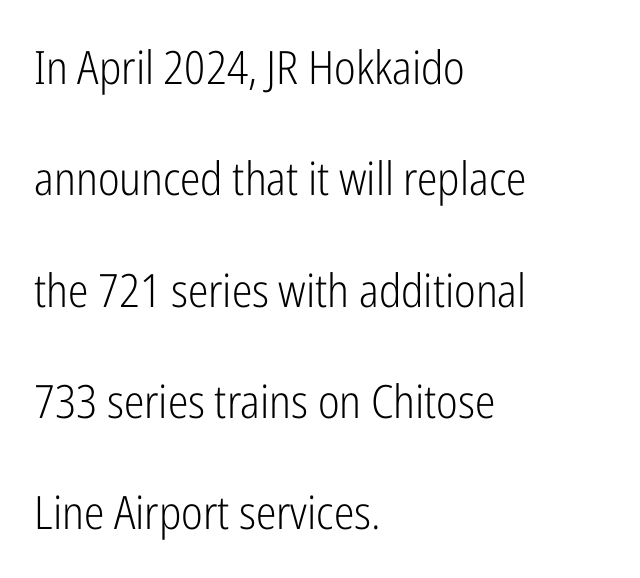
Beneath every word, the page is bare. Nothing heavy about these letters — not bold at all. Check where the strokes stop: nothing finishes them off — pure sans. Line spacing here is loose.
